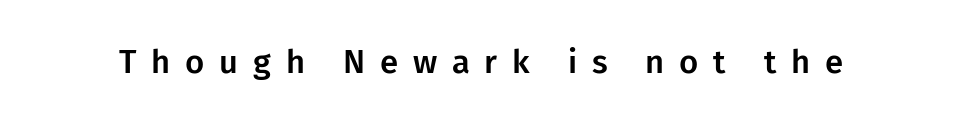
Q: Is the text italic (slanted)? A: No, it is upright.
Q: Is the typeface a serif or a sans-serif typeface? A: Sans-serif.
Q: Is the text underlined? A: No.
Q: Is the spacing between letters normal or unusually wide? A: Unusually wide.
Q: Width (condensed, normal, or wide)? A: Normal.
Q: Stroke contrast? A: Low.
Q: x-height? A: Medium.
Q: Monospaced? A: No.
